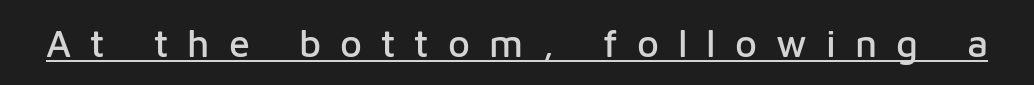
The image shows 38 px sans-serif type, upright; set unusually wide letter spacing (+0.5 em), underlined; low stroke contrast and a medium x-height.
